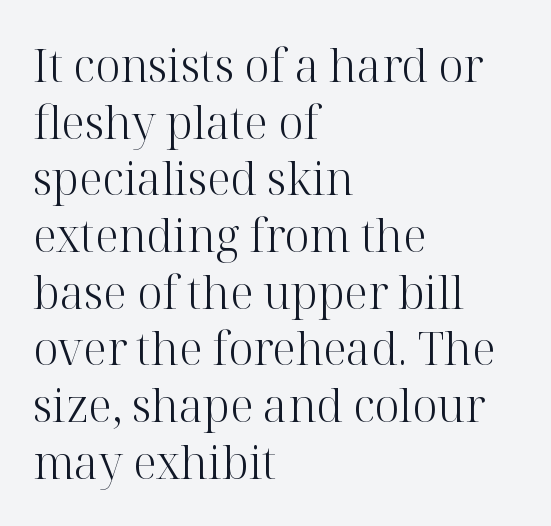
The block of text has a typical density, with ordinary space between rows. Stems and bowls with no extra thickness — not bold. Default kerning and tracking; the words read as compact shapes. Looks like regular typesetting: each glyph gets only the width it needs. The letters stand straight up with perfectly vertical stems.
